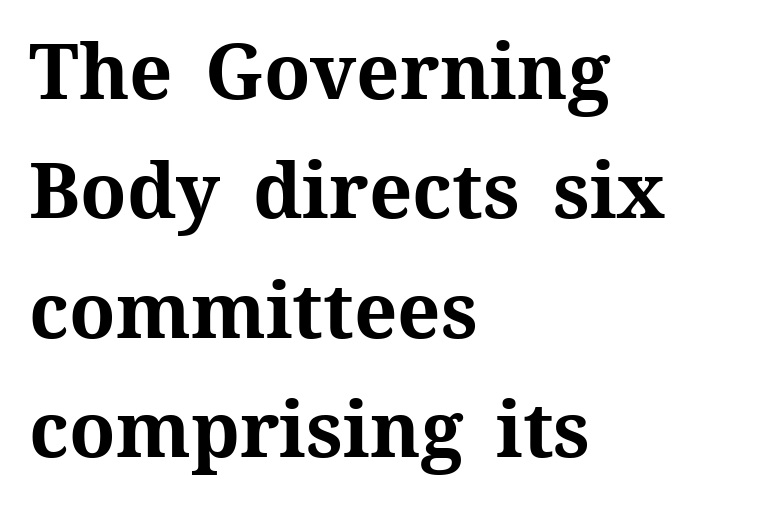
Q: Is the text bold? A: Yes.
Q: Is the text italic (slanted)? A: No, it is upright.
Q: Is the text underlined? A: No.
Q: How is the paragraph aligned? A: Left-aligned.
Q: Is the spacing between letters normal or unusually wide? A: Normal.
Q: Is the spacing between lines tight, normal or loose? A: Normal.
Q: Width (condensed, normal, or wide)? A: Normal.
Q: Stroke contrast? A: Medium.
Q: x-height? A: Medium.
Q: Monospaced? A: No.
